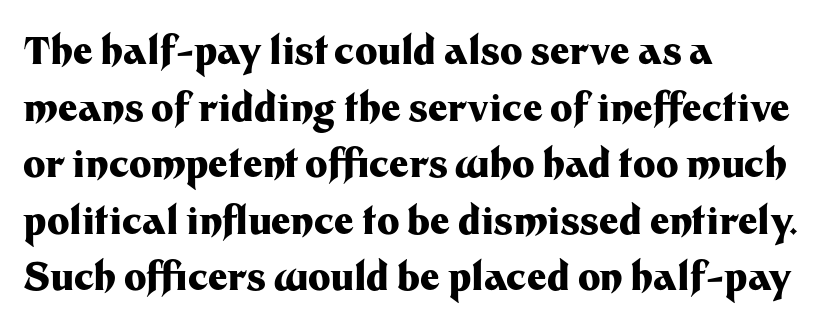
Beneath every word, the page is bare. Regular leading. The typesetting leans heavy: a genuine bold. The passage shown has conventional tracking throughout. You can tell it's not italic because the verticals are truly vertical.
